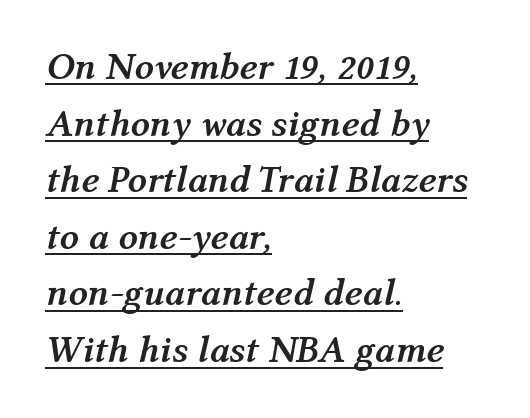
{"italic": "yes", "lean": "right", "slant_degrees": 12, "bold": "yes", "weight": "semibold", "width": "normal", "stroke_contrast": "medium", "x_height": "medium", "monospaced": "no", "underline": "yes", "align": "left", "line_spacing": "normal", "line_spacing_ratio": 1.49, "letter_spacing": "normal", "letter_spacing_em": 0.0, "glyph_px": 38}
